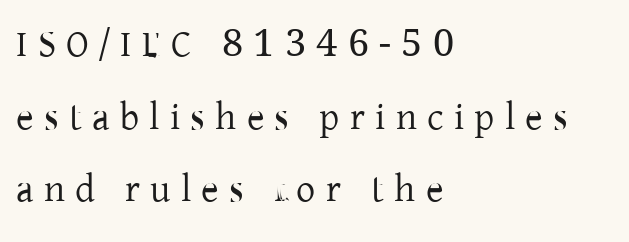
Typeset ragged right — the left edge is the straight one. The area under the type is left untouched. You could fit nearly another row in the gap between these rows. These lines were composed using upright roman letters. Bold? No — there's no thickening of the strokes.
